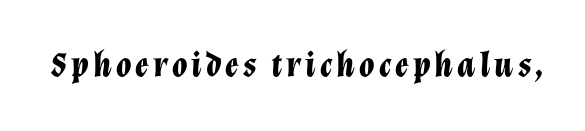
There's an unmistakable incline to the writing here. A clean baseline with only descenders dipping below it. Weight check: bold — yes, fully. Spacing verdict: proportional, widths tailored to each character.
